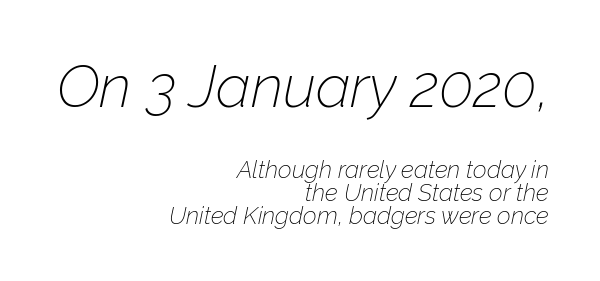
There's an unmistakable incline to the writing here. The face used here is proportionally spaced, like ordinary book or web type. The lines are packed closely together with very little leading. Default kerning and tracking; the words read as compact shapes. Size contrast runs from large at the top to small at the bottom.
